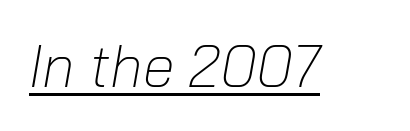
{"italic": "yes", "lean": "right", "slant_degrees": 10, "bold": "no", "weight": "light", "width": "normal", "stroke_contrast": "low", "x_height": "medium", "monospaced": "no", "underline": "yes", "letter_spacing": "normal", "letter_spacing_em": 0.0, "glyph_px": 58}
